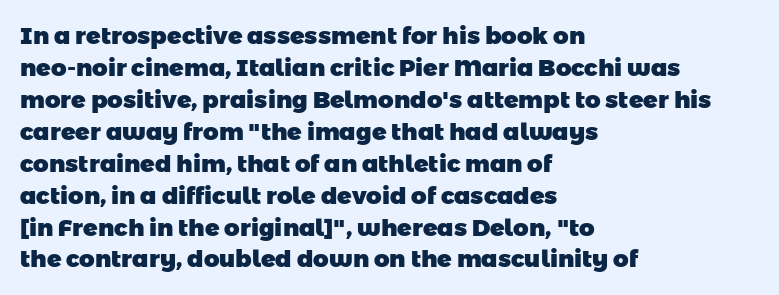
Weight: bold. In CSS terms this would be text-align: left. Plain, unruled lines of type. The passage shown has conventional tracking throughout. Is there much room between lines? A standard amount, neither cramped nor airy.
